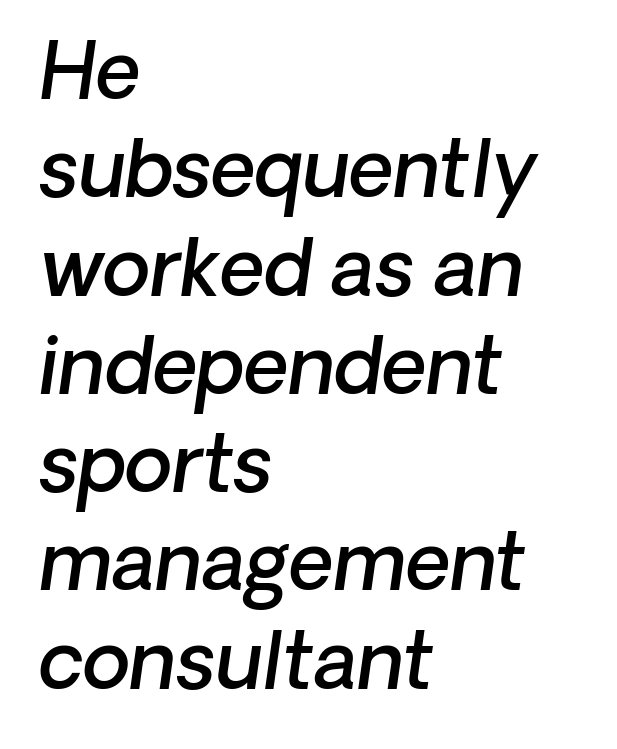
{"serif": "no", "bold": "semi", "weight": "semibold", "width": "normal", "stroke_contrast": "low", "x_height": "medium", "monospaced": "no", "underline": "no", "align": "left", "line_spacing": "normal", "line_spacing_ratio": 1.26, "letter_spacing": "normal", "letter_spacing_em": 0.0, "glyph_px": 78}
